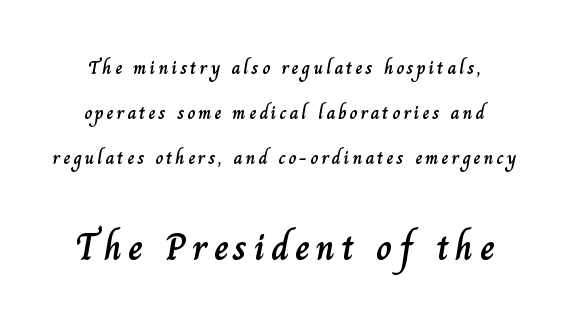
The image shows 38 px text type; set loose line spacing (2.36x), not underlined; the second (bottom) block is 2.0x larger; low stroke contrast and a small x-height.
